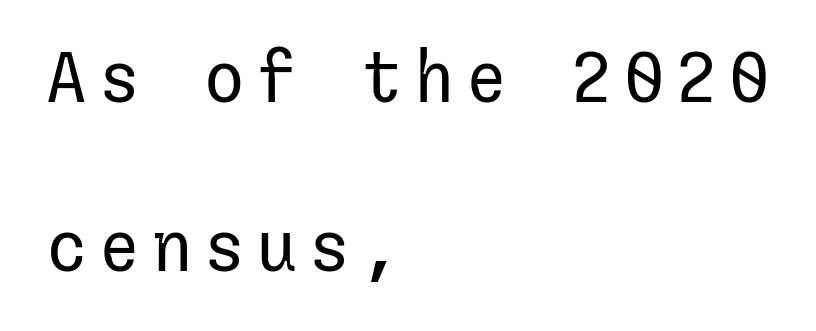
Q: Is the text bold? A: No.
Q: Is the text italic (slanted)? A: No, it is upright.
Q: Is the typeface a serif or a sans-serif typeface? A: Sans-serif.
Q: Is the text underlined? A: No.
Q: How is the paragraph aligned? A: Left-aligned.
Q: Is the spacing between lines tight, normal or loose? A: Loose.
Q: Width (condensed, normal, or wide)? A: Normal.
Q: Stroke contrast? A: Low.
Q: x-height? A: Medium.
